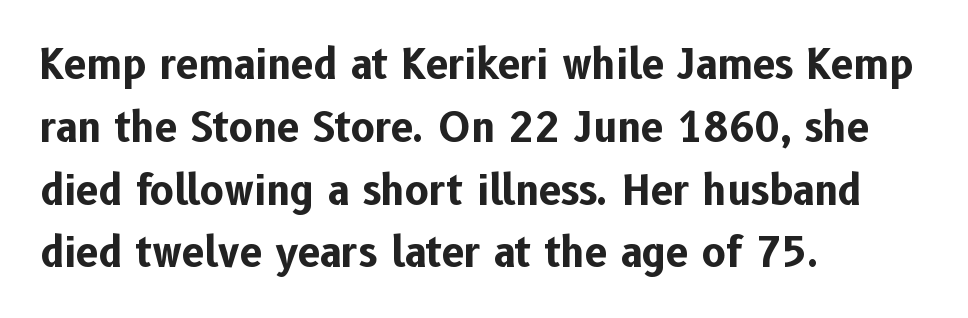
Reading down the block, your eye returns to a fixed left position each line. The glyphs have the mass of a bold cut. The rendering uses a moderate line-height, typical for paragraphs. It's the straight-up-and-down kind of type. Regarding serifs, this sample does without them. Tracking here is standard; glyphs follow each other at the usual distance.
